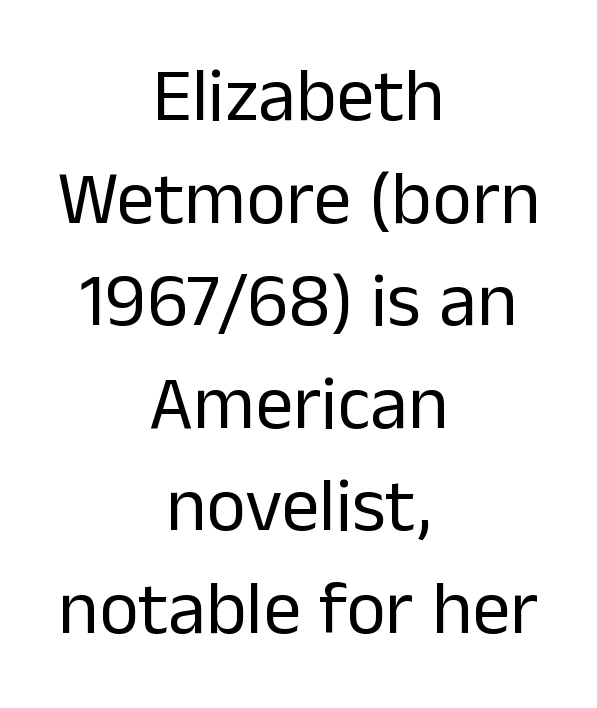
The image shows 76 px regular-weight sans-serif type, upright; set centered, normal line spacing (1.35x), normal letter spacing, not underlined; low stroke contrast and a medium x-height.
